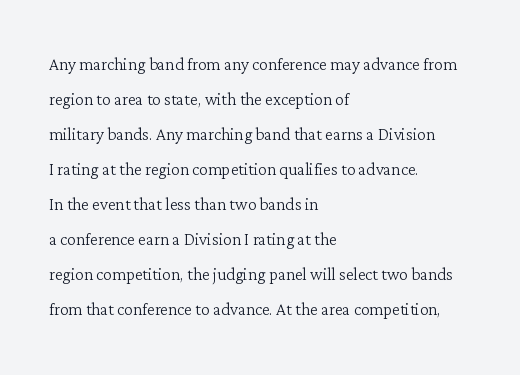
The image shows 22 px text type, upright; set left-aligned, normal line spacing (1.59x), normal letter spacing, not underlined.
